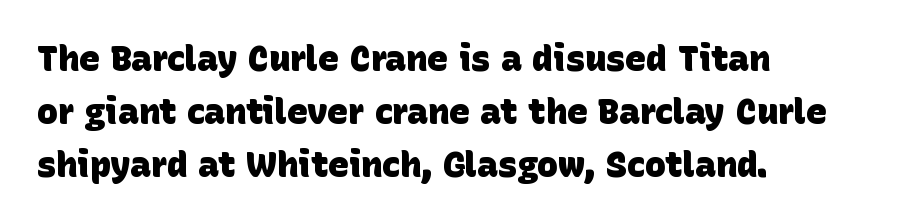
This rendering leaves character spacing at its baseline value. Nope, no serifs anywhere on these letters. Each line starts at the same left margin while the right side varies. Think of a printed novel: that variable character pitch is what you see here.
